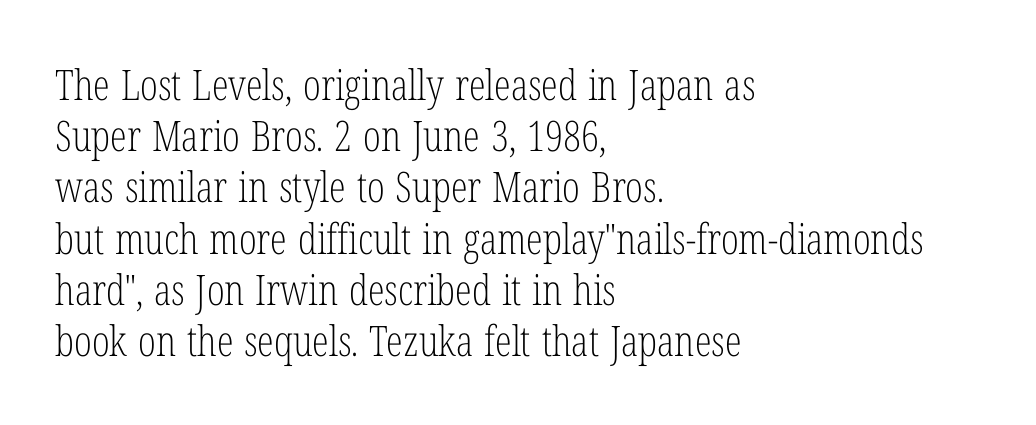
Left-aligned paragraph, ragged on the right. Each letter keeps its own natural width here, so spacing adapts to shape. You can tell from the footed stems that serif type was used. Notice how the stems are strictly vertical — no italics here.
